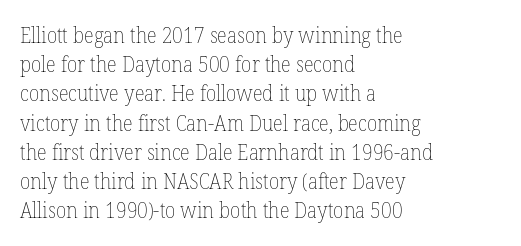
Tracking here is standard; glyphs follow each other at the usual distance. Heft: none added — not bold. These lines are set flush left with a ragged right edge. The letters stand straight up with perfectly vertical stems. Has an underline been added? It has not.
